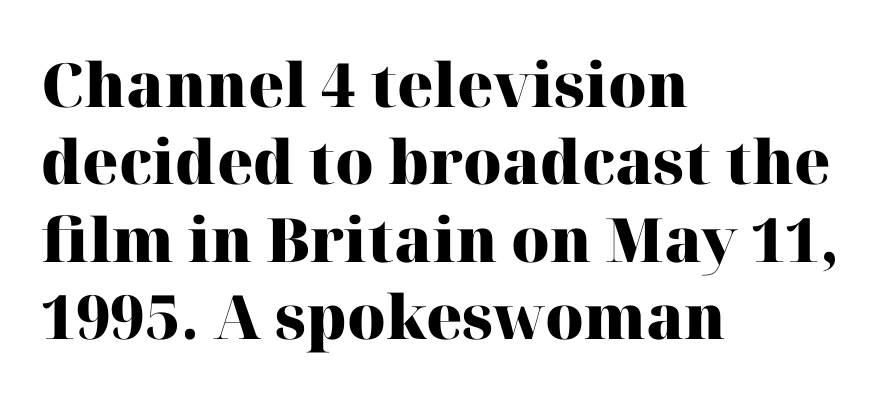
Q: Is the text bold? A: Yes.
Q: Is the text italic (slanted)? A: No, it is upright.
Q: Is the typeface a serif or a sans-serif typeface? A: Serif.
Q: Is the text underlined? A: No.
Q: How is the paragraph aligned? A: Left-aligned.
Q: Is the spacing between letters normal or unusually wide? A: Normal.
Q: Is the spacing between lines tight, normal or loose? A: Normal.
Q: Width (condensed, normal, or wide)? A: Normal.
Q: Stroke contrast? A: High.
Q: x-height? A: Medium.
Q: Monospaced? A: No.
